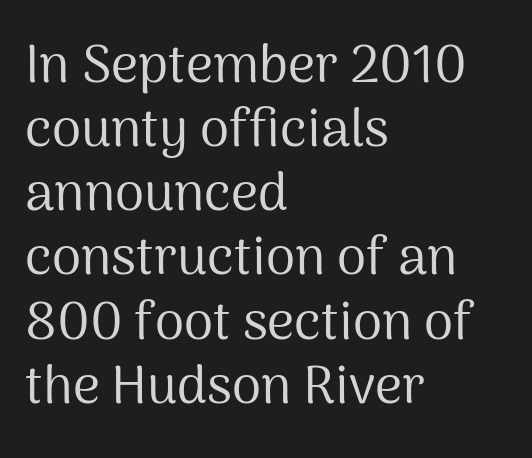
The image shows 53 px regular-weight sans-serif type, upright; set left-aligned, line spacing 1.21x, normal letter spacing, not underlined; medium stroke contrast and a medium x-height.
